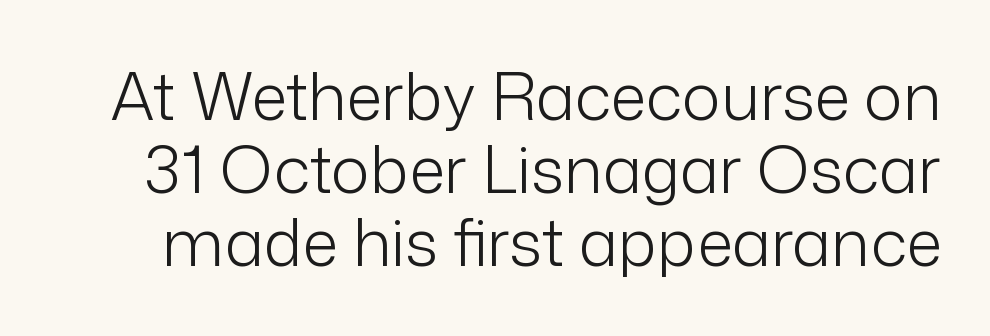
{"serif": "no", "italic": "no", "bold": "no", "weight": "light", "width": "normal", "stroke_contrast": "low", "x_height": "medium", "monospaced": "no", "underline": "no", "line_spacing": "tight", "line_spacing_ratio": 1.12, "letter_spacing": "normal", "letter_spacing_em": 0.0, "glyph_px": 65}
